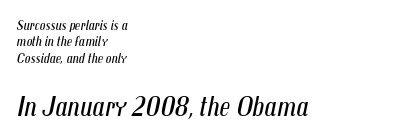
{"italic": "yes", "lean": "right", "slant_degrees": 12, "bold": "no", "weight": "regular", "width": "condensed", "stroke_contrast": "medium", "x_height": "medium", "monospaced": "no", "underline": "no", "align": "left", "line_spacing_ratio": 1.17, "letter_spacing": "normal", "letter_spacing_em": 0.0, "larger_block": "second", "size_ratio": 2.0, "glyph_px": 28}
